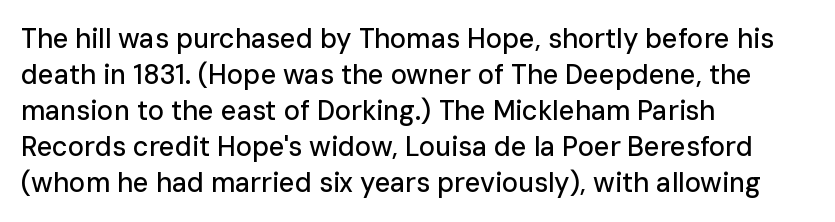
Q: Is the text italic (slanted)? A: No, it is upright.
Q: Is the text underlined? A: No.
Q: How is the paragraph aligned? A: Left-aligned.
Q: Is the spacing between letters normal or unusually wide? A: Normal.
Q: Is the spacing between lines tight, normal or loose? A: Normal.
